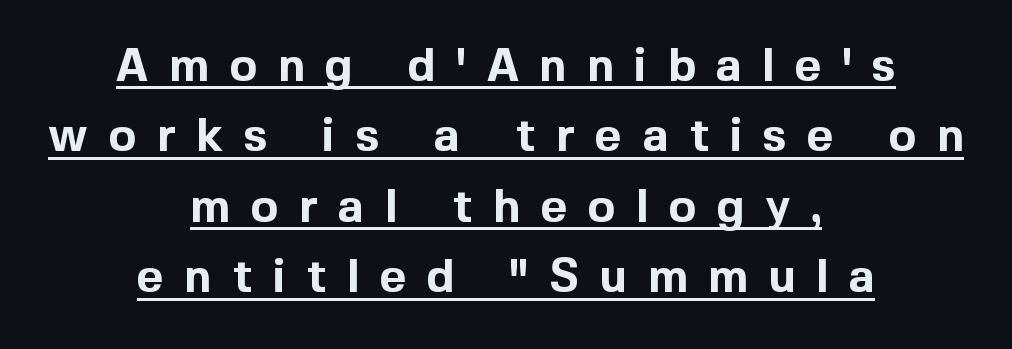
Q: Is the text bold? A: Yes.
Q: Is the text italic (slanted)? A: No, it is upright.
Q: Is the typeface a serif or a sans-serif typeface? A: Sans-serif.
Q: Is the text underlined? A: Yes.
Q: How is the paragraph aligned? A: Centered.
Q: Is the spacing between letters normal or unusually wide? A: Unusually wide.
Q: Is the spacing between lines tight, normal or loose? A: Normal.
Q: Width (condensed, normal, or wide)? A: Normal.
Q: x-height? A: Medium.
Q: Monospaced? A: No.
